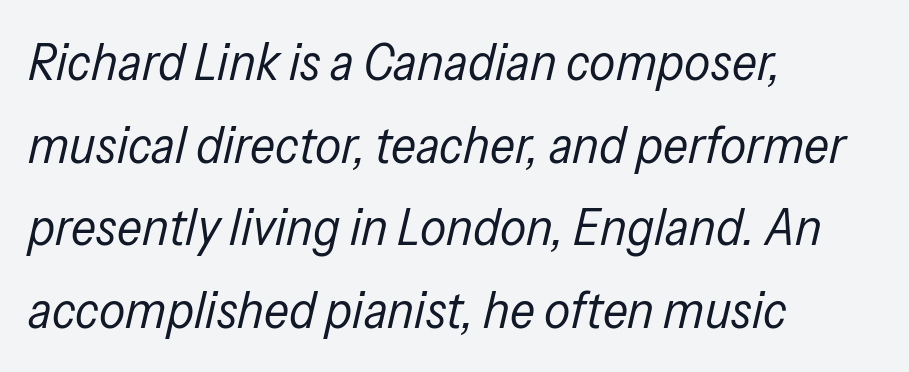
Default kerning and tracking; the words read as compact shapes. The face used here has a pronounced slope to its letters. A light-to-regular cut is what we see here. Nobody drew a line under any word here. Leading: standard. This sample is left-justified, so line endings fall wherever the words run out.
